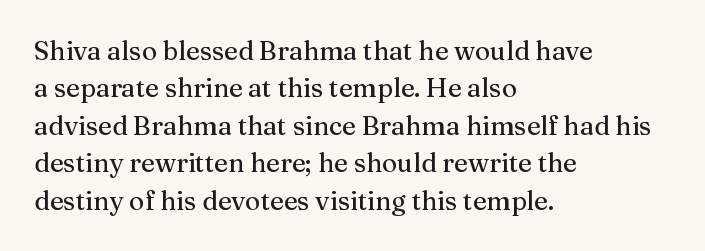
A typesetter would call this zero additional tracking. The string is rendered with underlining switched off. Reading down the block, your eye returns to a fixed left position each line. The lines sit at an ordinary, default distance from one another.
